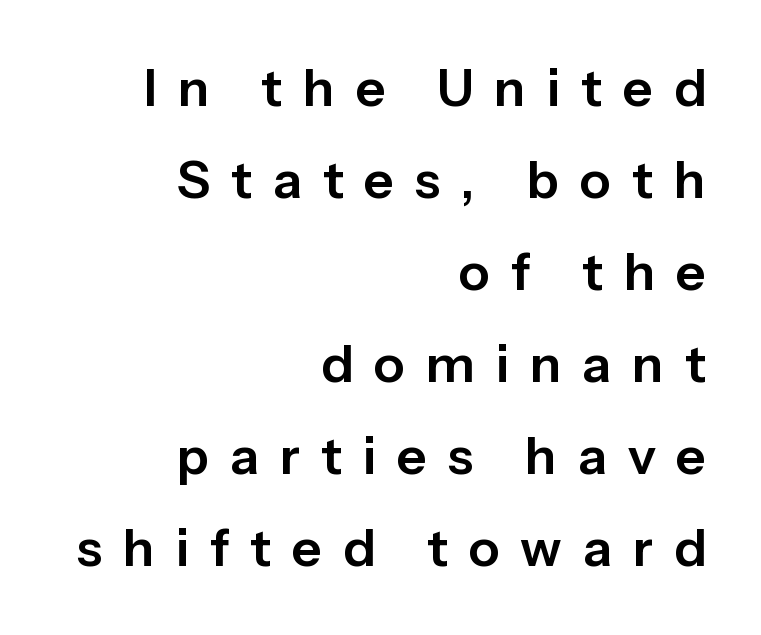
{"serif": "no", "italic": "no", "width": "normal", "stroke_contrast": "low", "x_height": "medium", "monospaced": "no", "underline": "no", "align": "right", "line_spacing_ratio": 1.77, "letter_spacing": "wide", "letter_spacing_em": 0.4, "glyph_px": 52}
